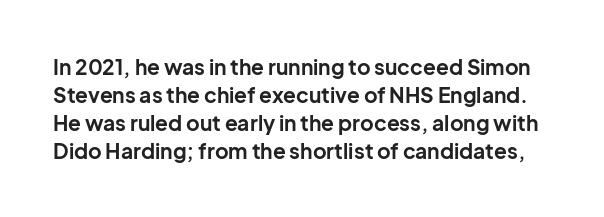
Between one letter and the next there's only the usual sliver of space. A normal amount of white space separates one row of letters from the next. Compared with an ordinary text face, these strokes are far heavier — a full bold. Vertical strokes here are truly vertical.
